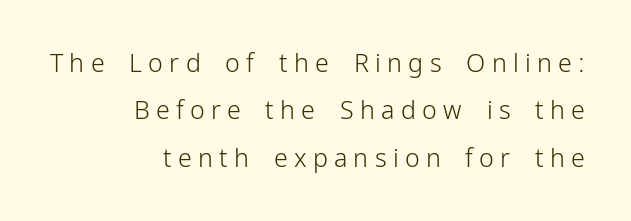
The image shows 25 px text type, upright; set right-aligned, loose line spacing (1.9x), unusually wide letter spacing (+0.25 em), not underlined.
